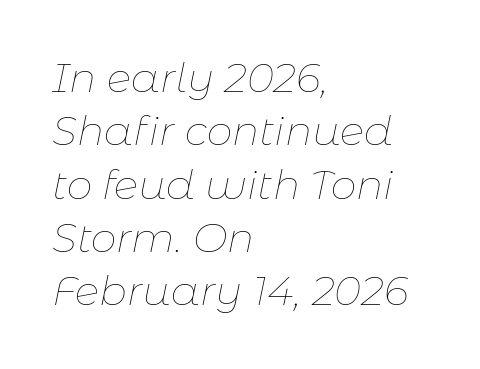
Q: Is the text bold? A: No.
Q: Is the text italic (slanted)? A: Yes, it leans right by about 11 degrees.
Q: Is the text underlined? A: No.
Q: How is the paragraph aligned? A: Left-aligned.
Q: Is the spacing between letters normal or unusually wide? A: Normal.
Q: Is the spacing between lines tight, normal or loose? A: Normal.
Q: Width (condensed, normal, or wide)? A: Normal.
Q: Stroke contrast? A: Low.
Q: x-height? A: Medium.
Q: Monospaced? A: No.
